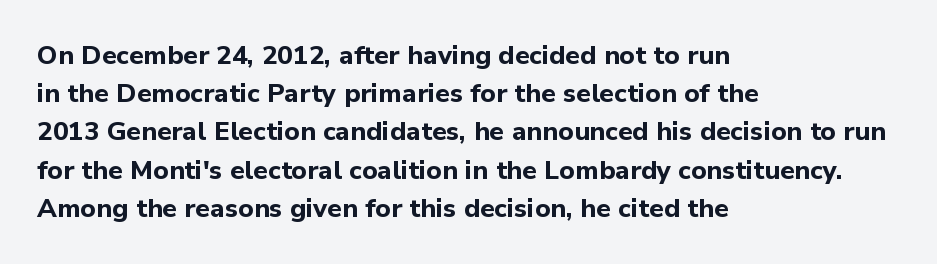
One glance says typical: line gaps are just what's usual. Students, note that the glyphs here touch the page at normal intervals. When letters stand straight like this, we call the style roman or upright. The string is rendered with underlining switched off. Casual observation: everything's shoved over to the left.
